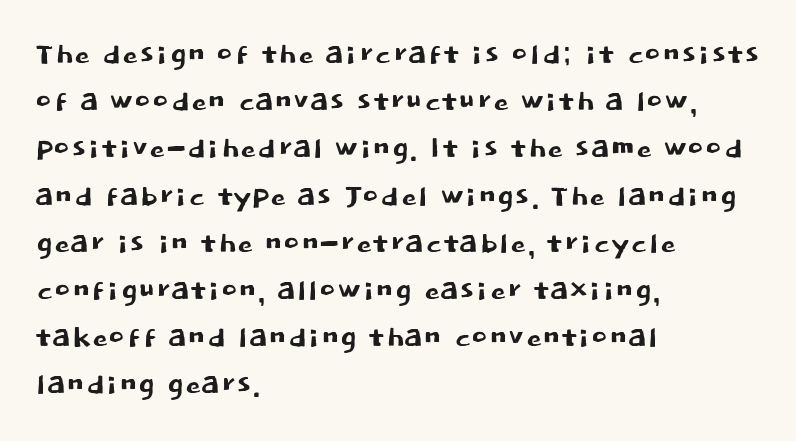
The image shows 39 px sans-serif type, upright; set left-aligned, line spacing 1.21x, normal letter spacing, not underlined; low stroke contrast and a large x-height.
